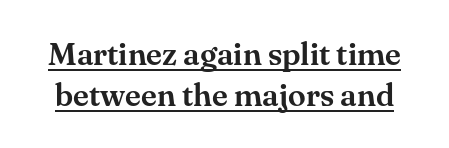
Q: Is the text italic (slanted)? A: No, it is upright.
Q: Is the typeface a serif or a sans-serif typeface? A: Serif.
Q: Is the text underlined? A: Yes.
Q: Is the spacing between letters normal or unusually wide? A: Normal.
Q: Is the spacing between lines tight, normal or loose? A: Normal.
Q: Width (condensed, normal, or wide)? A: Normal.
Q: Stroke contrast? A: Medium.
Q: x-height? A: Small.
Q: Monospaced? A: No.
